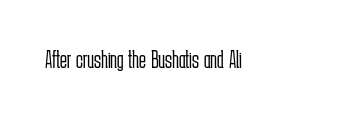
The image shows 26 px text type, upright; set normal letter spacing, not underlined.
